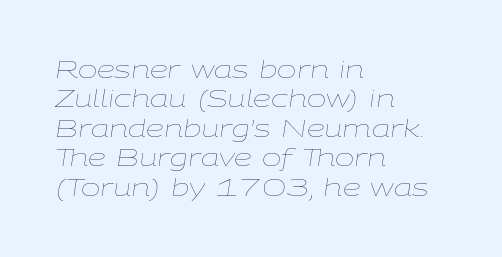
Q: Is the text bold? A: No.
Q: Is the text italic (slanted)? A: Yes, it leans right by about 9 degrees.
Q: Is the text underlined? A: No.
Q: How is the paragraph aligned? A: Left-aligned.
Q: Is the spacing between letters normal or unusually wide? A: Normal.
Q: Is the spacing between lines tight, normal or loose? A: Normal.
